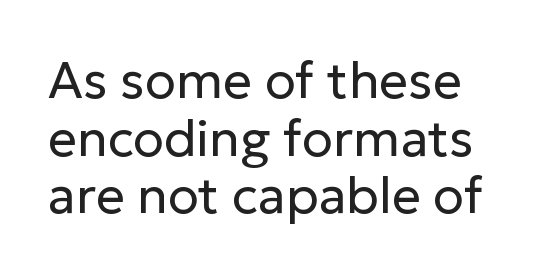
{"serif": "no", "italic": "no", "bold": "no", "weight": "regular", "width": "normal", "stroke_contrast": "low", "x_height": "medium", "monospaced": "no", "underline": "no", "line_spacing": "tight", "line_spacing_ratio": 1.13, "letter_spacing": "normal", "letter_spacing_em": 0.0, "glyph_px": 51}
